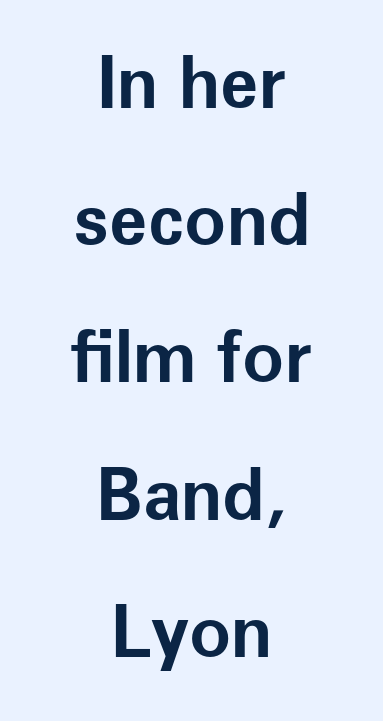
I'd describe the lettering as bold — thick and assertive. Style check: upright. Reading down the block, each line starts at a different indent, mirrored at its end. The glyphs are unaccompanied by any horizontal stroke below them. The characters display no serif detailing; their extremities are plain. Does the leading feel generous? Absolutely, it's lavish.
